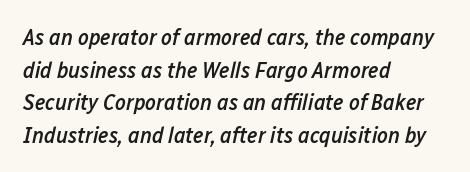
Check the space under the baseline: it is left empty. Every letter is mildly thick-stroked: semibold rather than bold. Designer's note — italics engaged. These lines sit exactly where default settings would place them. Caption: standard tracking, unaltered.
